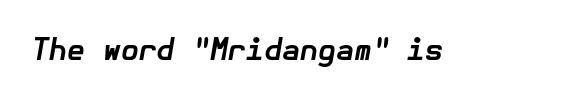
{"italic": "yes", "lean": "right", "slant_degrees": 10, "bold": "yes", "weight": "bold", "width": "normal", "stroke_contrast": "low", "x_height": "medium", "underline": "no", "letter_spacing": "normal", "letter_spacing_em": 0.0, "glyph_px": 29}
